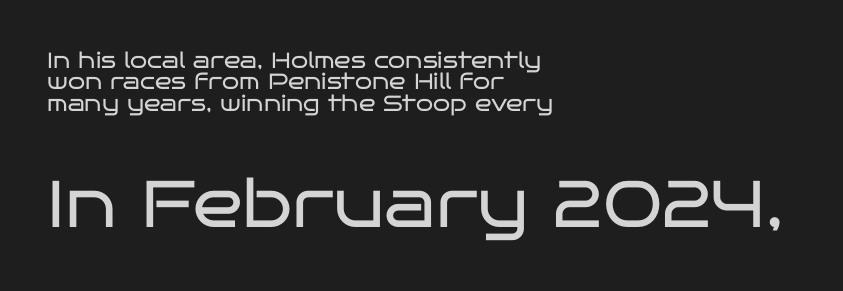
You can tell it's not italic because the verticals are truly vertical. The letters advance in unequal steps, a hallmark of proportional type. Here the second block reads like a headline and the first like body copy. This block would grow much taller if given ordinary leading; it's compressed now. Layout note: lines flush left.
